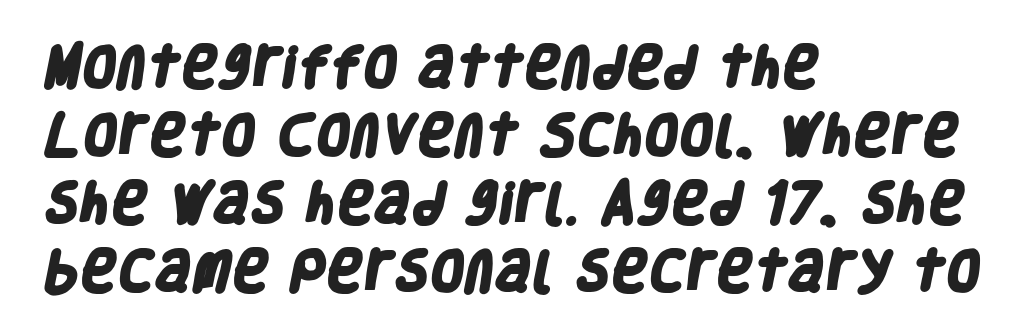
A typesetter would label this face a sans. Weight check: bold — yes, fully. Glance below the letters and you will spot only blank space. These lines sit exactly where default settings would place them. This sample has the flowing, uneven cadence of proportional lettering. Glyph-to-glyph distance matches everyday printed text.
